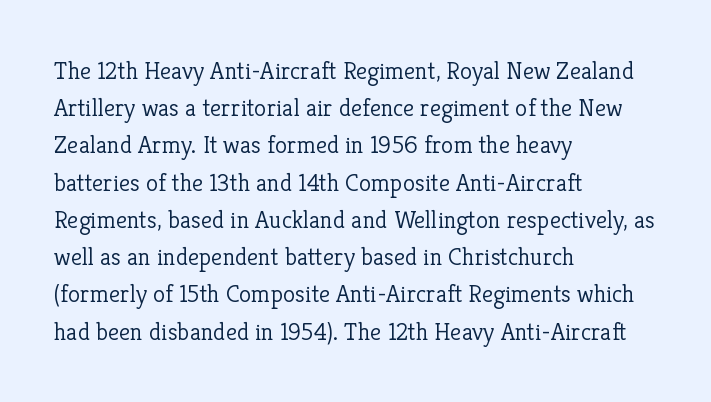
{"italic": "no", "bold": "no", "underline": "no", "align": "left", "line_spacing": "normal", "line_spacing_ratio": 1.49, "letter_spacing": "normal", "letter_spacing_em": 0.0, "glyph_px": 25}
